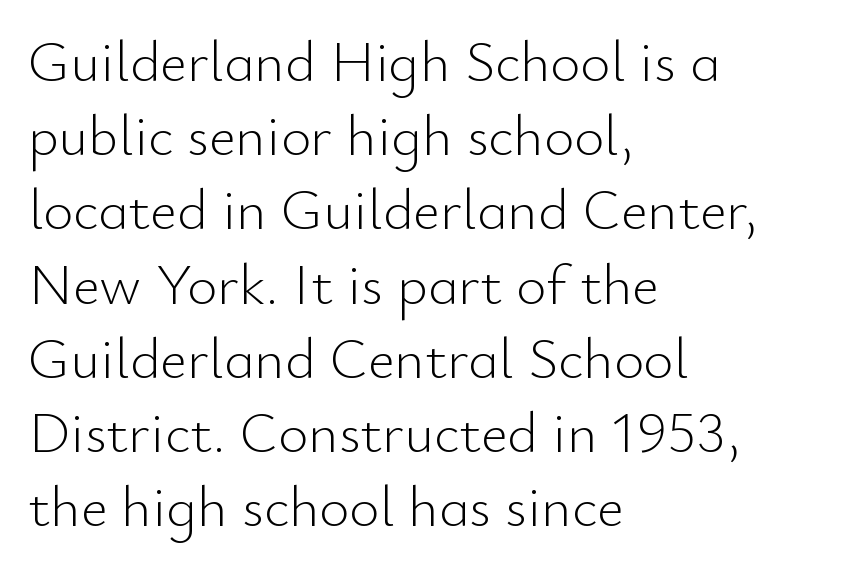
Q: Is the text bold? A: No.
Q: Is the text italic (slanted)? A: No, it is upright.
Q: Is the typeface a serif or a sans-serif typeface? A: Sans-serif.
Q: Is the text underlined? A: No.
Q: How is the paragraph aligned? A: Left-aligned.
Q: Is the spacing between letters normal or unusually wide? A: Normal.
Q: Is the spacing between lines tight, normal or loose? A: Normal.
Q: Width (condensed, normal, or wide)? A: Normal.
Q: Stroke contrast? A: Low.
Q: x-height? A: Small.
Q: Monospaced? A: No.
